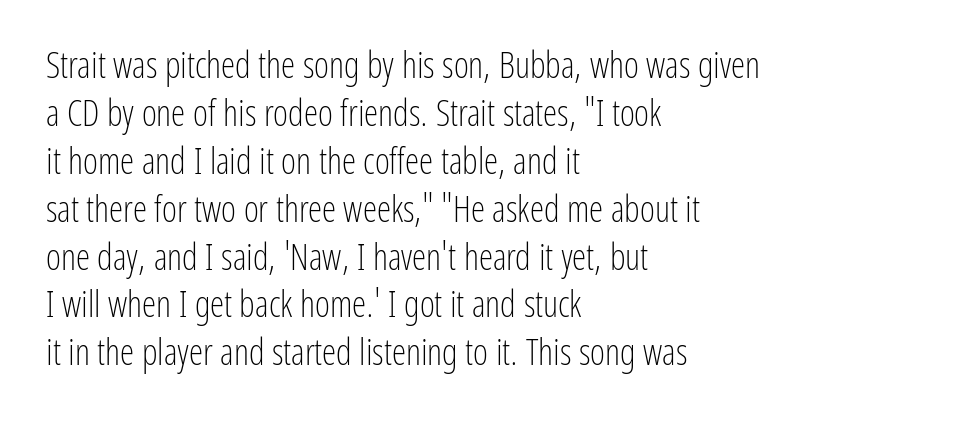
Type style note: lacks serifs. The rendering uses natural spacing where letterforms have individual widths. Rows of type keep a routine distance in the vertical direction. The strip under each line holds only bare page. The weight tops out at a normal text grade.
